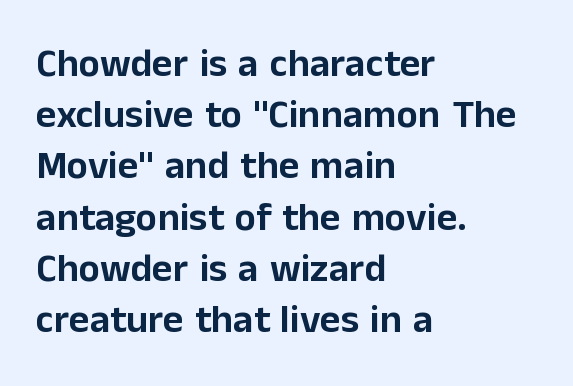
Whoever set this chose a conventional vertical rhythm. To sum up the face: it is a sans, with no serifs. The passage is arranged the way most books set body copy — flush left. Italic: no, the glyphs are upright roman. The rendering uses natural spacing where letterforms have individual widths. Compared with typical body copy, the letter spacing here is the same.
